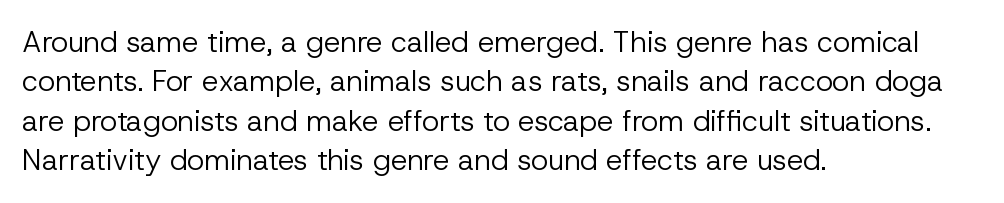
You could not count columns in this text — the font is proportionally spaced. In terms of letterspacing, this is plain default setting. The rag falls on the right side of this text block. This rendering features lettering with no underline. How would I describe the line gaps? Plain and ordinary. Unlike italic type, these characters show no tilt at all.
